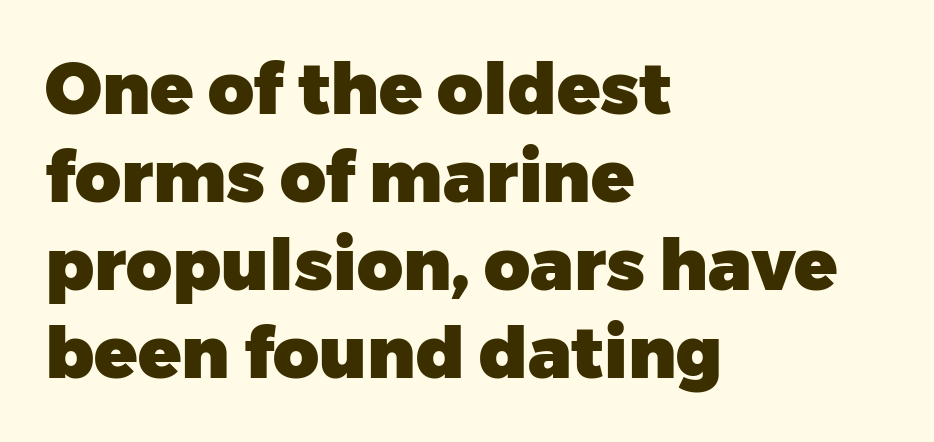
The image shows 71 px heavy sans-serif type, upright; set left-aligned, line spacing 1.24x, normal letter spacing, not underlined; low stroke contrast and a medium x-height.
